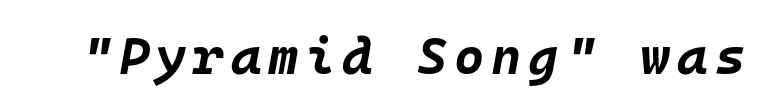
The font is running at its bold setting. Every character sits at an angle, as italics do. Do the characters align in a grid? Yes, the font is monospaced. Quick note: underline off.
